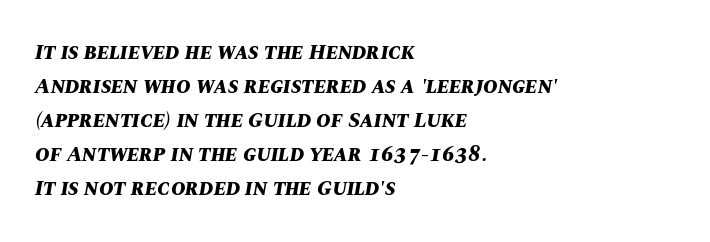
Q: Is the text bold? A: Yes.
Q: Is the text italic (slanted)? A: Yes, it leans right by about 10 degrees.
Q: Is the text underlined? A: No.
Q: How is the paragraph aligned? A: Left-aligned.
Q: Is the spacing between letters normal or unusually wide? A: Normal.
Q: Is the spacing between lines tight, normal or loose? A: Normal.
